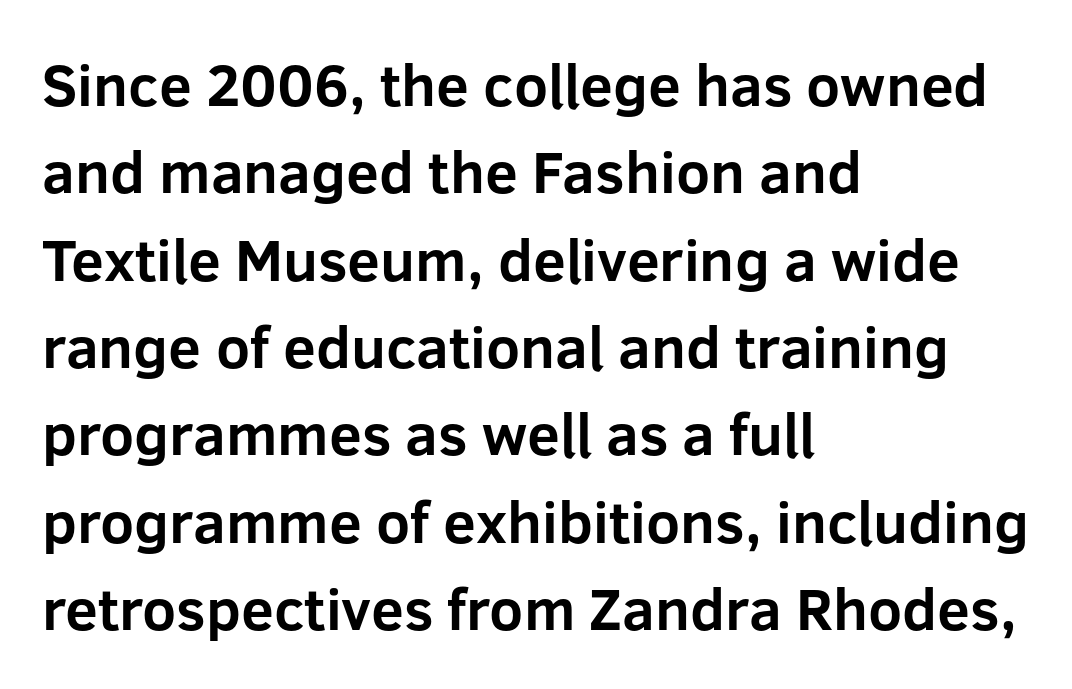
Q: Is the text bold? A: Yes.
Q: Is the text italic (slanted)? A: No, it is upright.
Q: Is the typeface a serif or a sans-serif typeface? A: Sans-serif.
Q: Is the text underlined? A: No.
Q: How is the paragraph aligned? A: Left-aligned.
Q: Is the spacing between letters normal or unusually wide? A: Normal.
Q: Is the spacing between lines tight, normal or loose? A: Normal.
Q: Width (condensed, normal, or wide)? A: Normal.
Q: Stroke contrast? A: Low.
Q: x-height? A: Medium.
Q: Monospaced? A: No.
